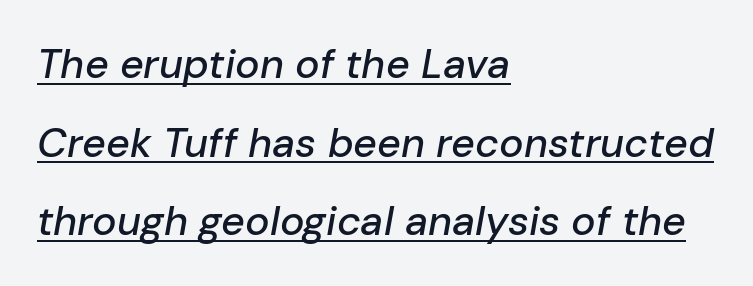
The image shows 41 px text type, italic (leaning right); set left-aligned, loose line spacing (1.92x), normal letter spacing, underlined; low stroke contrast and a medium x-height.
